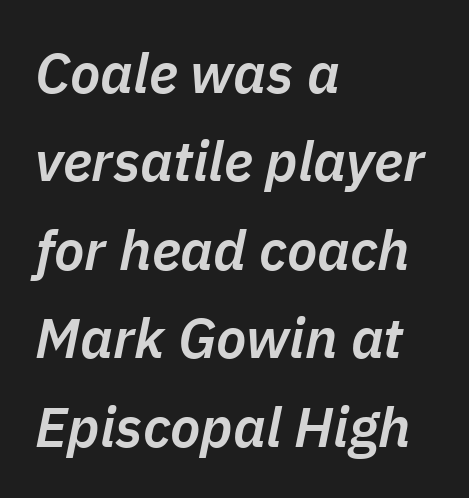
{"italic": "yes", "lean": "right", "slant_degrees": 11, "bold": "semi", "weight": "semibold", "width": "normal", "stroke_contrast": "low", "x_height": "medium", "monospaced": "no", "underline": "no", "align": "left", "line_spacing": "normal", "line_spacing_ratio": 1.58, "letter_spacing": "normal", "letter_spacing_em": 0.0, "glyph_px": 56}
